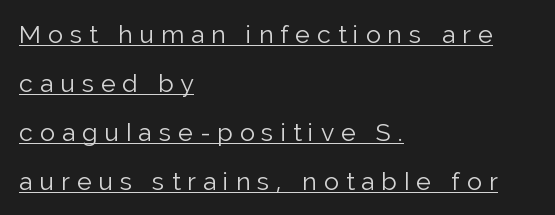
Q: Is the text bold? A: No.
Q: Is the text italic (slanted)? A: No, it is upright.
Q: Is the text underlined? A: Yes.
Q: How is the paragraph aligned? A: Left-aligned.
Q: Is the spacing between letters normal or unusually wide? A: Unusually wide.
Q: Is the spacing between lines tight, normal or loose? A: Loose.
